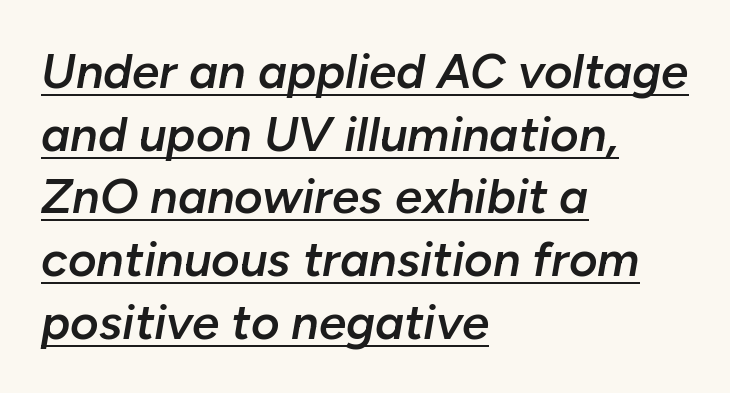
The image shows 49 px semibold type, italic (leaning right); set left-aligned, normal line spacing (1.28x), normal letter spacing, underlined; low stroke contrast and a medium x-height.
